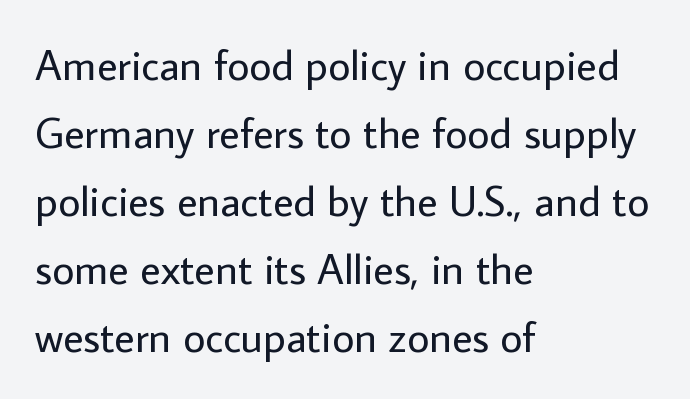
The image shows 43 px regular-weight sans-serif type, upright; set left-aligned, normal line spacing (1.58x), normal letter spacing, not underlined; low stroke contrast and a medium x-height.
